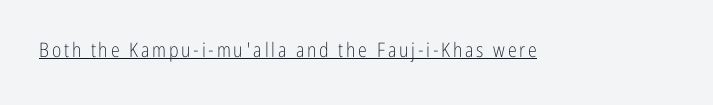
Q: Is the text bold? A: No.
Q: Is the text italic (slanted)? A: No, it is upright.
Q: Is the text underlined? A: Yes.
